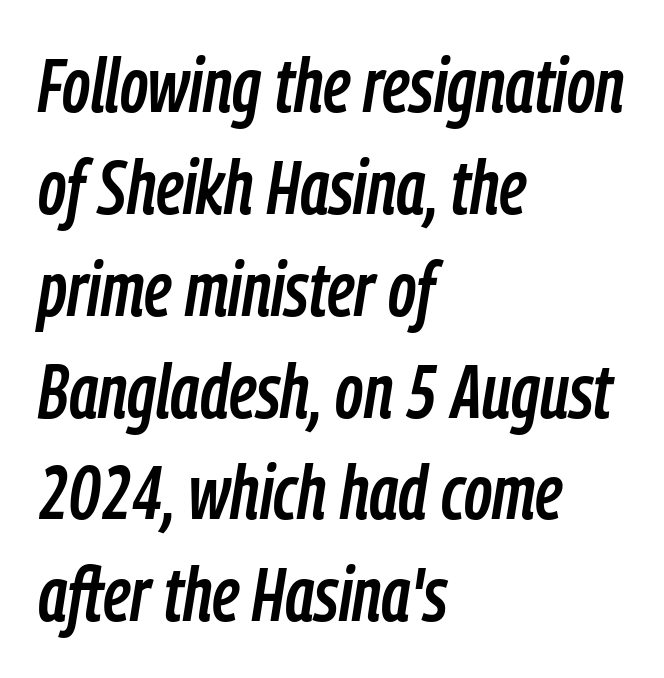
Q: Is the text italic (slanted)? A: Yes, it leans right by about 9 degrees.
Q: Is the text underlined? A: No.
Q: How is the paragraph aligned? A: Left-aligned.
Q: Is the spacing between letters normal or unusually wide? A: Normal.
Q: Is the spacing between lines tight, normal or loose? A: Normal.
Q: Width (condensed, normal, or wide)? A: Condensed.
Q: Stroke contrast? A: Low.
Q: x-height? A: Medium.
Q: Monospaced? A: No.
